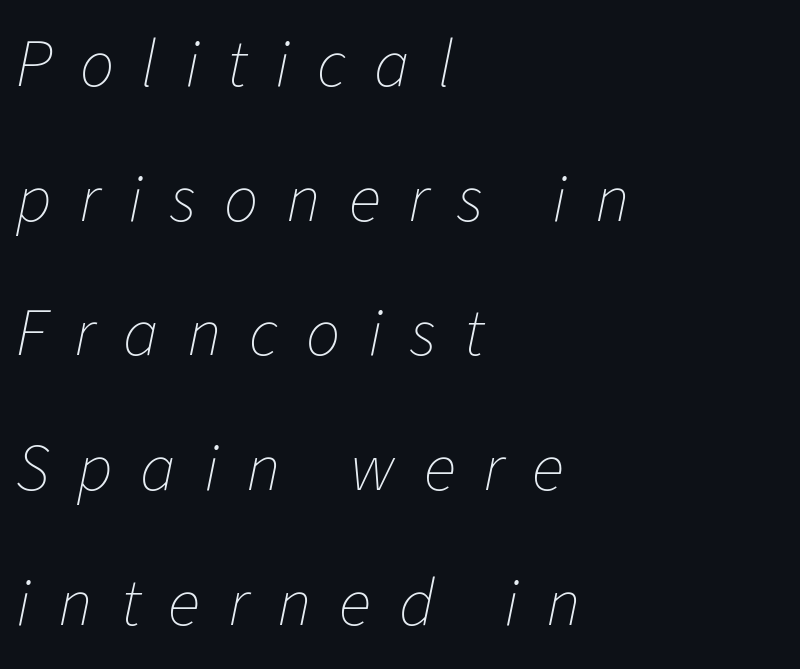
Q: Is the text bold? A: No.
Q: Is the text italic (slanted)? A: Yes, it leans right by about 11 degrees.
Q: Is the text underlined? A: No.
Q: How is the paragraph aligned? A: Left-aligned.
Q: Is the spacing between letters normal or unusually wide? A: Unusually wide.
Q: Is the spacing between lines tight, normal or loose? A: Loose.
Q: Width (condensed, normal, or wide)? A: Normal.
Q: Stroke contrast? A: Low.
Q: x-height? A: Medium.
Q: Monospaced? A: No.
